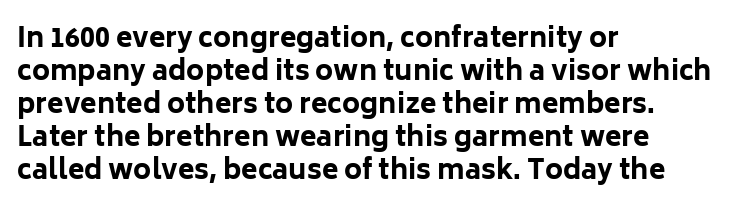
{"italic": "no", "bold": "yes", "underline": "no", "align": "left", "line_spacing_ratio": 1.22, "letter_spacing": "normal", "letter_spacing_em": 0.0, "glyph_px": 27}
